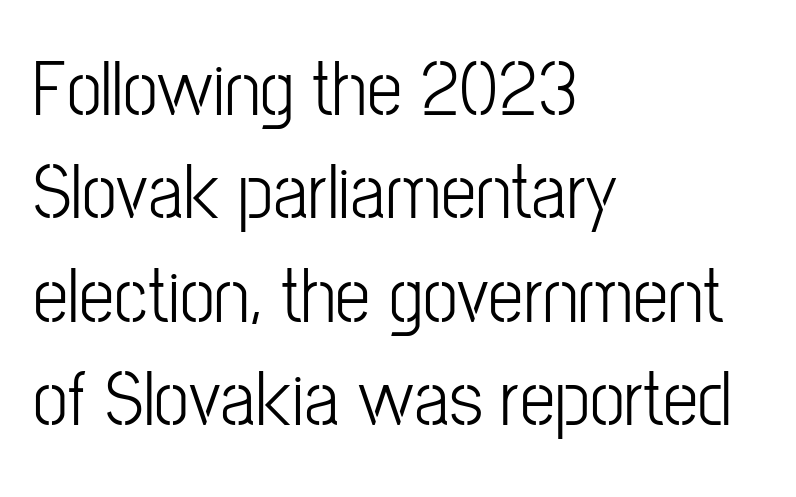
{"serif": "no", "italic": "no", "bold": "no", "weight": "light", "width": "condensed", "stroke_contrast": "low", "x_height": "medium", "monospaced": "no", "underline": "no", "align": "left", "line_spacing": "normal", "line_spacing_ratio": 1.31, "letter_spacing": "normal", "letter_spacing_em": 0.0, "glyph_px": 79}
